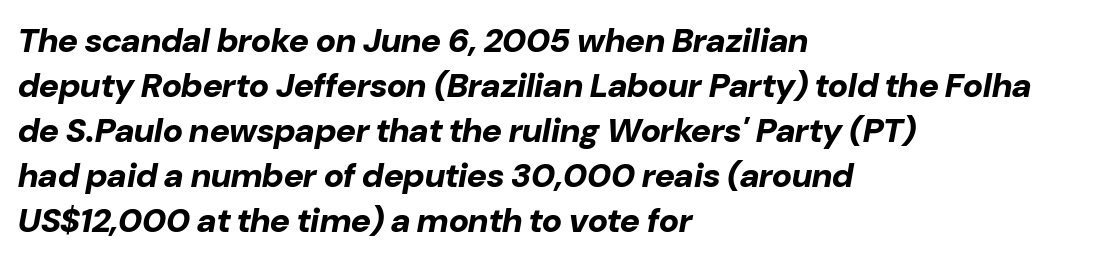
The image shows 34 px bold type, italic (leaning right); set left-aligned, normal line spacing (1.32x), normal letter spacing, not underlined; low stroke contrast and a medium x-height.
